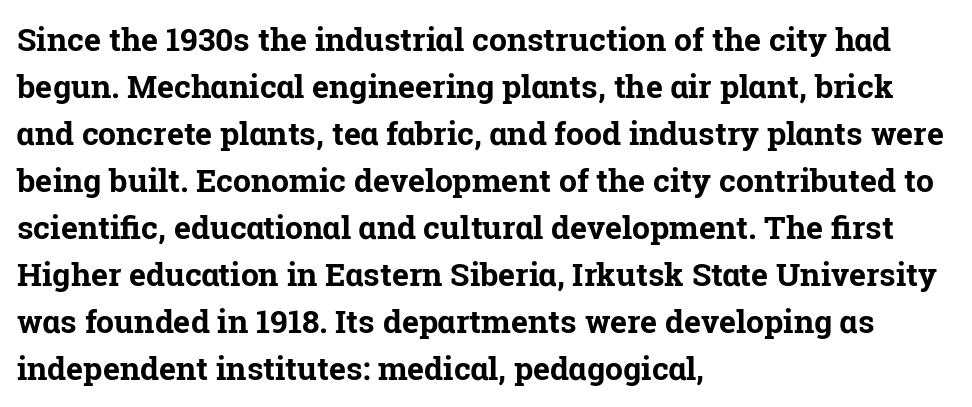
Q: Is the text bold? A: Yes.
Q: Is the text italic (slanted)? A: No, it is upright.
Q: Is the typeface a serif or a sans-serif typeface? A: Serif.
Q: Is the text underlined? A: No.
Q: How is the paragraph aligned? A: Left-aligned.
Q: Is the spacing between letters normal or unusually wide? A: Normal.
Q: Is the spacing between lines tight, normal or loose? A: Normal.
Q: Width (condensed, normal, or wide)? A: Normal.
Q: Stroke contrast? A: Low.
Q: x-height? A: Medium.
Q: Monospaced? A: No.
